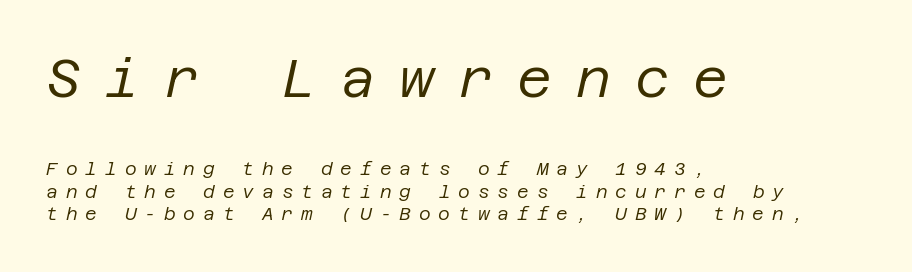
The whole block is typeset with a tilt. Loose tracking; the words dissolve into strings of separated letters. Only glyphs here, with clear space below each row. If you measured baseline to baseline, you'd find a middling distance.
